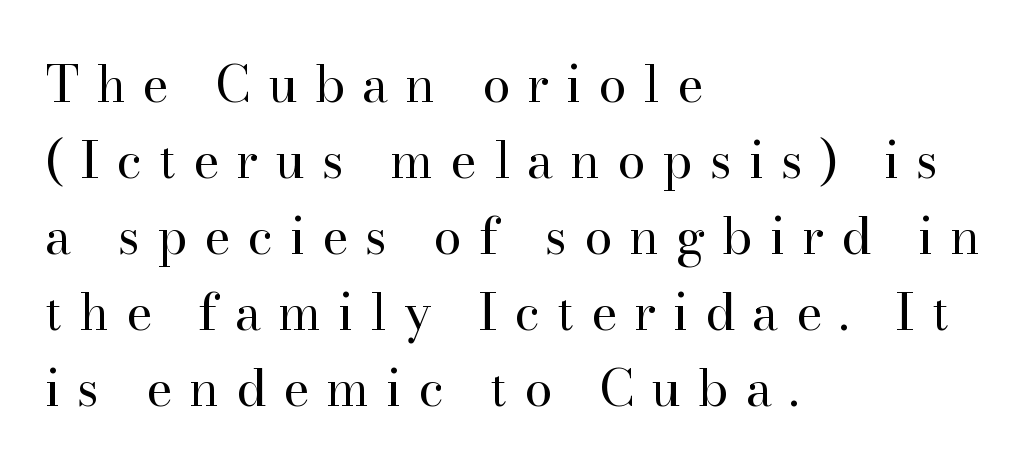
Each new line begins a customary step beneath the previous one. In CSS terms this would be text-align: left. Inter-character spacing is expanded well beyond the font's built-in metrics. Looks like regular typesetting: each glyph gets only the width it needs. Ascenders rise straight up at ninety degrees. This sample uses a serif face.
